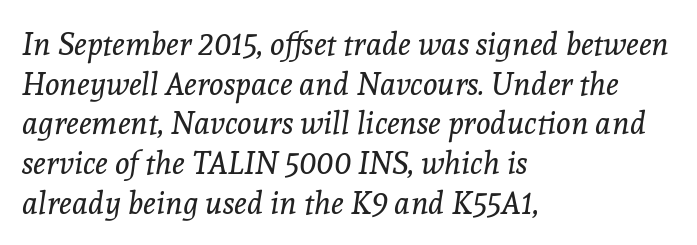
{"serif": "yes", "italic": "yes", "lean": "right", "slant_degrees": 8, "bold": "no", "weight": "regular", "width": "normal", "x_height": "medium", "monospaced": "no", "underline": "no", "align": "left", "line_spacing": "normal", "line_spacing_ratio": 1.28, "letter_spacing": "normal", "letter_spacing_em": 0.0, "glyph_px": 31}
